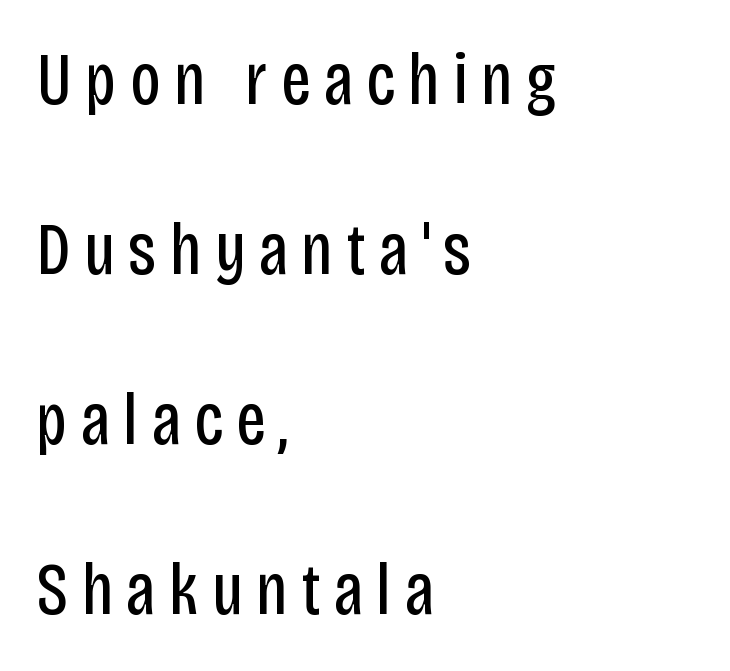
The image shows 73 px regular-weight, condensed sans-serif type, upright; set left-aligned, loose line spacing (2.33x), not underlined; low stroke contrast and a large x-height.
